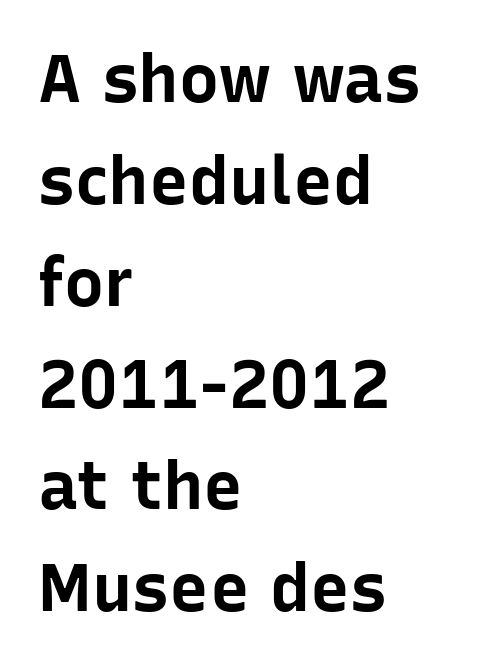
Every row of glyphs begins at an identical x-position on the left. Letters rest on an invisible, unmarked baseline. Is the type bold? Yes — the strokes are clearly thick and heavy. The passage shown is typed in a proportional face where columns would drift.
